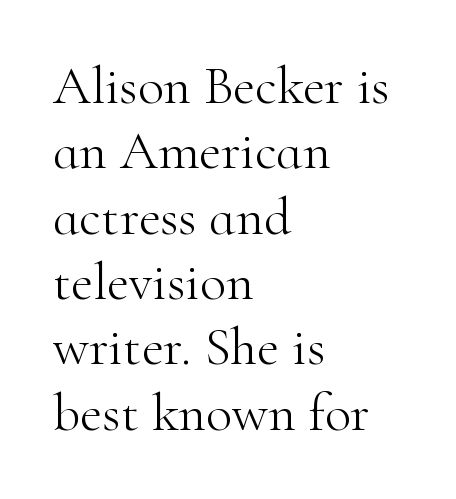
Here the glyphs are tracked normally, forming tight word shapes. Tall strokes in this sample are plumb rather than angled. This reads as an unemphasized weight, regular at the heaviest. The letters carry serifs — small finishing strokes at the ends of their stems. Line beginnings align vertically; line endings do not.
